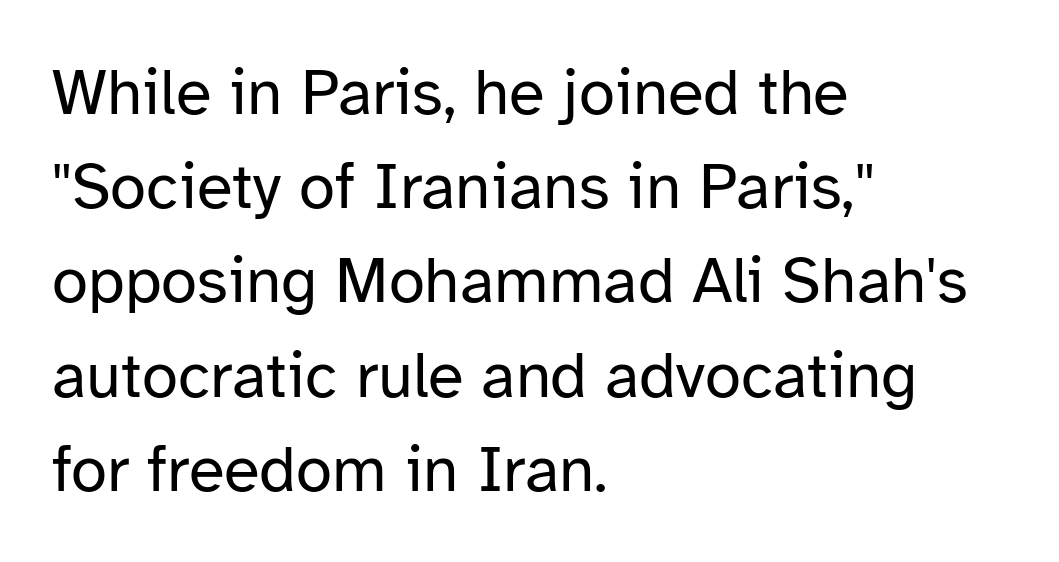
Type without underlining. Layout note: lines flush left. Notice how descenders clear the ascenders below comfortably — that's standard leading. These glyphs show unthickened strokes, regular width or finer.
